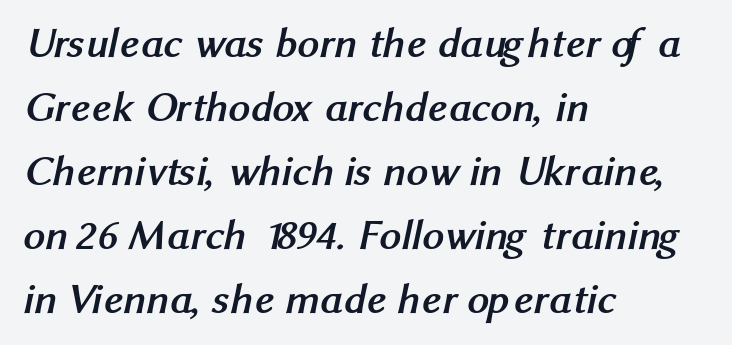
Q: Is the text bold? A: Yes.
Q: Is the typeface a serif or a sans-serif typeface? A: Sans-serif.
Q: Is the text underlined? A: No.
Q: How is the paragraph aligned? A: Left-aligned.
Q: Is the spacing between letters normal or unusually wide? A: Normal.
Q: Is the spacing between lines tight, normal or loose? A: Normal.
Q: Width (condensed, normal, or wide)? A: Normal.
Q: Stroke contrast? A: Medium.
Q: x-height? A: Medium.
Q: Monospaced? A: No.
